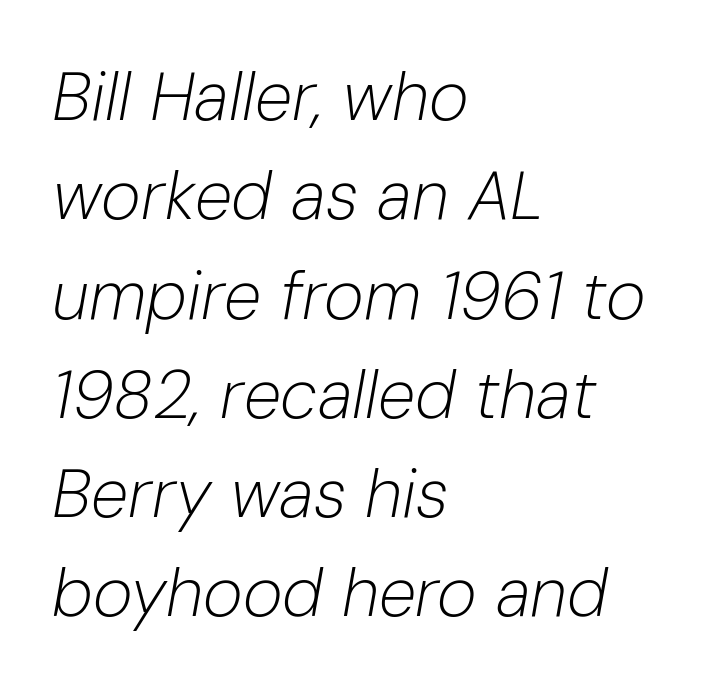
{"italic": "yes", "lean": "right", "slant_degrees": 10, "bold": "no", "weight": "light", "width": "normal", "stroke_contrast": "low", "x_height": "medium", "monospaced": "no", "underline": "no", "align": "left", "line_spacing": "normal", "line_spacing_ratio": 1.46, "letter_spacing": "normal", "letter_spacing_em": 0.0, "glyph_px": 68}
